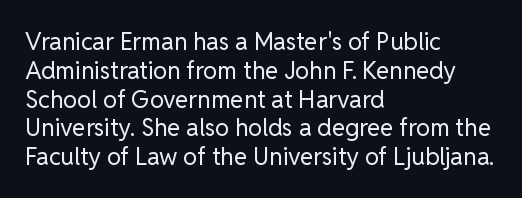
{"italic": "no", "bold": "no", "underline": "no", "align": "left", "line_spacing_ratio": 1.2, "letter_spacing": "normal", "letter_spacing_em": 0.0, "glyph_px": 24}
